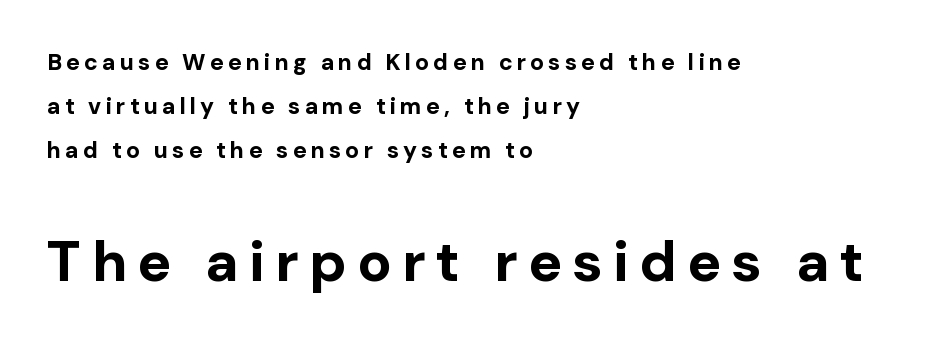
The image shows 57 px bold sans-serif type, upright; set left-aligned, loose line spacing (1.91x), not underlined; the second (bottom) block is 2.48x larger; low stroke contrast and a medium x-height.
